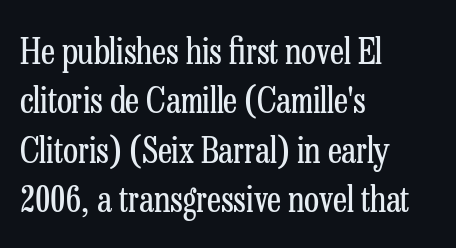
The image shows 35 px regular-weight, condensed serif type, upright; set left-aligned, normal line spacing (1.41x), normal letter spacing, not underlined; low stroke contrast and a medium x-height.
